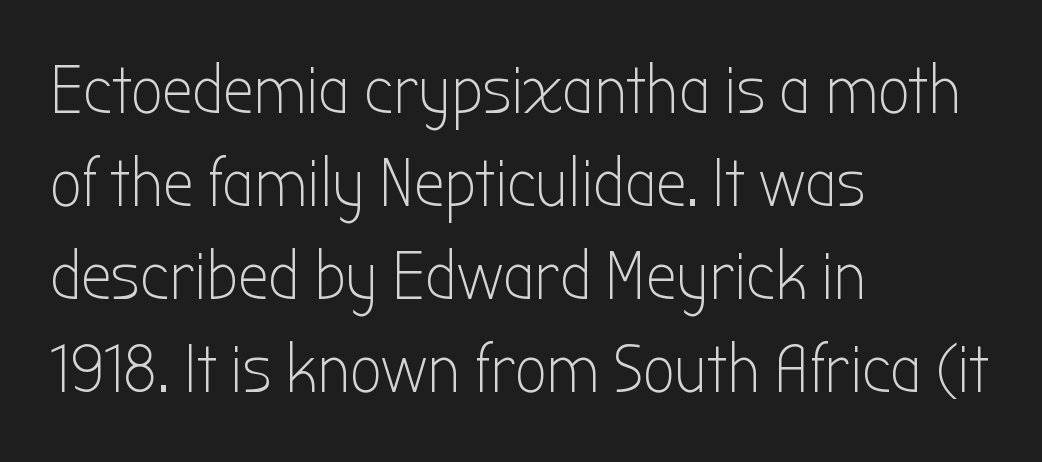
Notice how the passage keeps a crisp vertical edge on the left only. Font category for this specimen: sans-serif. No extra tracking has been applied to these lines. The foot of each line stays bare and open. The block of text has a typical density, with ordinary space between rows. Do the characters align in a grid? No, the font is proportional.
